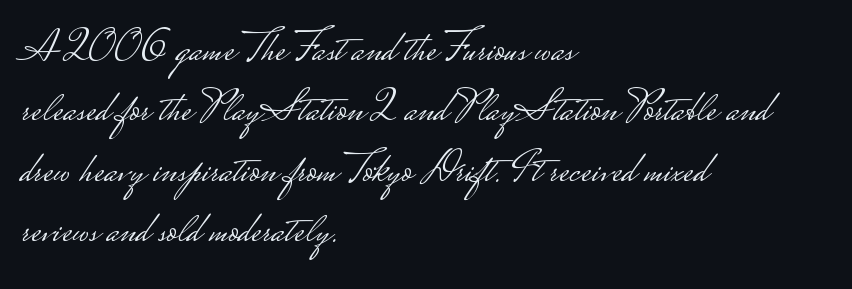
Q: Is the text bold? A: No.
Q: Is the text italic (slanted)? A: Yes.
Q: Is the typeface a serif or a sans-serif typeface? A: Sans-serif.
Q: Is the text underlined? A: No.
Q: How is the paragraph aligned? A: Left-aligned.
Q: Is the spacing between letters normal or unusually wide? A: Normal.
Q: Is the spacing between lines tight, normal or loose? A: Normal.
Q: Width (condensed, normal, or wide)? A: Wide.
Q: Stroke contrast? A: Low.
Q: Monospaced? A: No.
